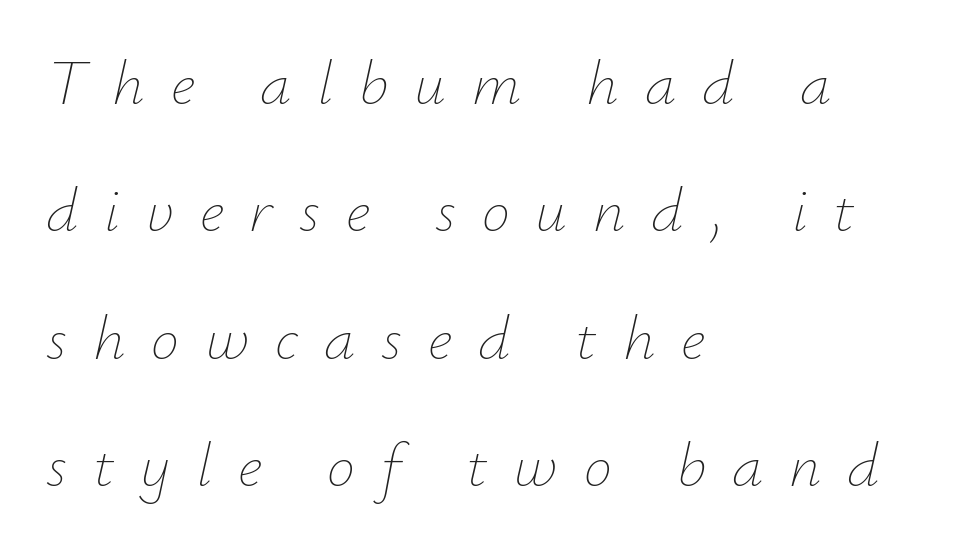
The image shows 63 px thin type, italic (leaning right); set left-aligned, loose line spacing (2.02x), unusually wide letter spacing (+0.41 em), not underlined; low stroke contrast and a small x-height.
